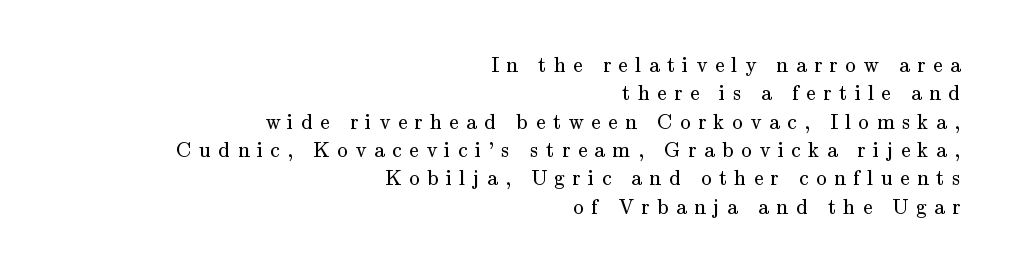
Notice how the stems are strictly vertical — no italics here. The typesetter chose a ragged-left arrangement here. Does extra space separate the letters? Yes, quite a lot of it. Letters rest on an invisible, unmarked baseline.
